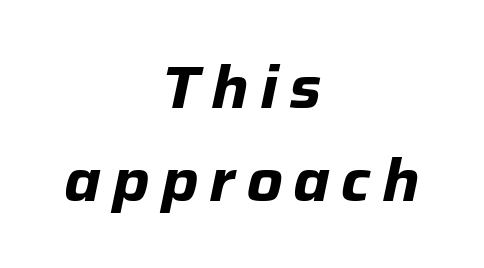
Emphasis-style slanted type is in use. Rule under the text: the space is simply empty. Line spacing here is normal. Neither beginnings nor endings align; midpoints do. Here the designer chose a conventional face with non-uniform glyph widths. Emphasis by weight is at full strength: bold.
